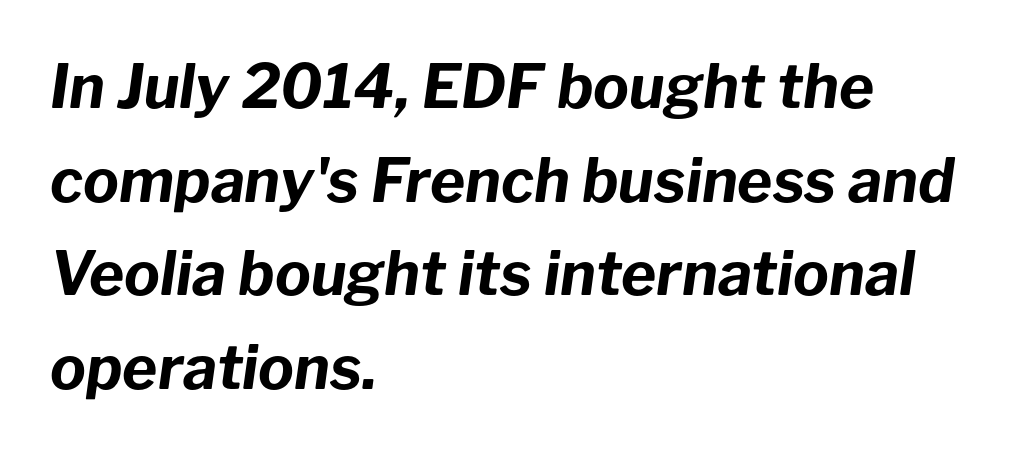
{"italic": "yes", "lean": "right", "slant_degrees": 8, "bold": "yes", "weight": "bold", "width": "normal", "stroke_contrast": "low", "x_height": "medium", "monospaced": "no", "underline": "no", "align": "left", "line_spacing": "normal", "line_spacing_ratio": 1.56, "letter_spacing": "normal", "letter_spacing_em": 0.0, "glyph_px": 60}
